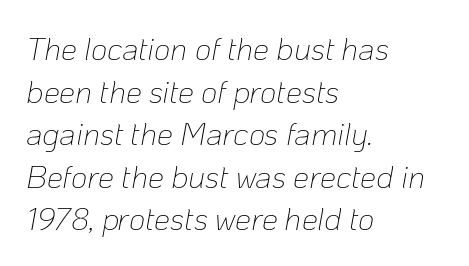
The image shows 32 px thin type, italic (leaning right); set left-aligned, normal line spacing (1.33x), normal letter spacing, not underlined; low stroke contrast and a medium x-height.
